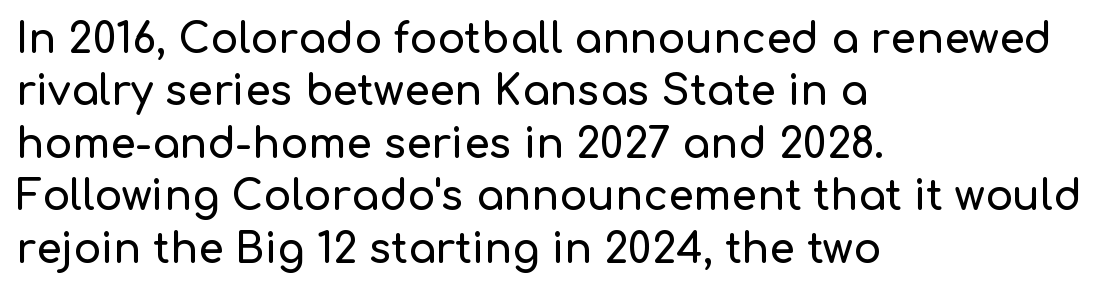
The image shows 41 px sans-serif type, upright; set left-aligned, normal line spacing (1.28x), normal letter spacing, not underlined; low stroke contrast and a medium x-height.
